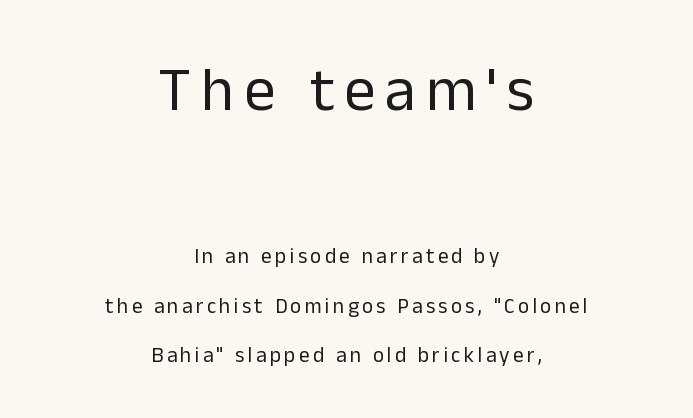
Look at the bottom of the vertical strokes: they stop flat, with no serifs. Horizontally, the lines are justified to the midpoint only. Nobody drew a line under any word here. Here the first block reads like a headline and the second like body copy. Reading down the column, the eye jumps a long way to each next line. This sample has the flowing, uneven cadence of proportional lettering.
